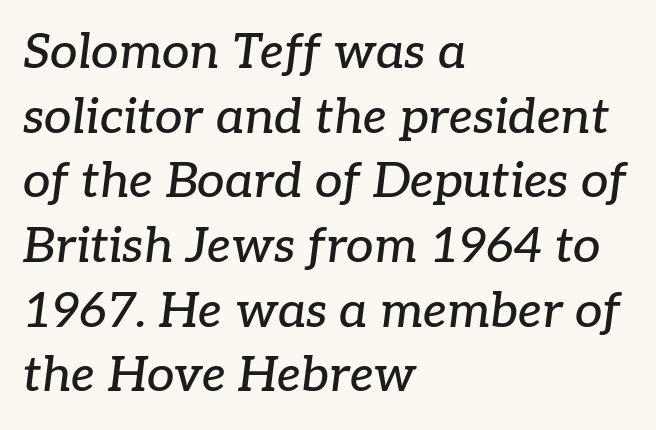
{"serif": "yes", "italic": "yes", "lean": "right", "slant_degrees": 7, "width": "normal", "stroke_contrast": "low", "x_height": "medium", "monospaced": "no", "underline": "no", "align": "left", "line_spacing": "normal", "line_spacing_ratio": 1.32, "letter_spacing": "normal", "letter_spacing_em": 0.0, "glyph_px": 49}
